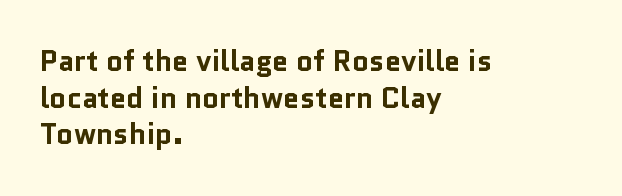
The face used here is proportionally spaced, like ordinary book or web type. Letters rest on an invisible, unmarked baseline. Does the weight exceed regular? Yes, all the way to bold. Are there feet on the stems? There aren't — it's a sans. Is the letter spacing exaggerated? No — it looks like the ordinary default.
